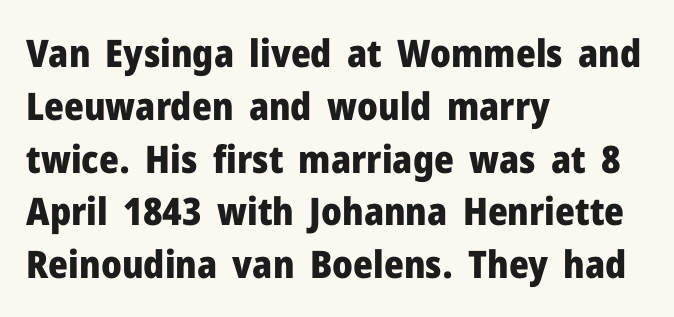
{"serif": "no", "italic": "no", "bold": "yes", "weight": "heavy", "width": "normal", "stroke_contrast": "low", "x_height": "medium", "monospaced": "no", "underline": "no", "align": "left", "line_spacing": "normal", "line_spacing_ratio": 1.39, "letter_spacing": "normal", "letter_spacing_em": 0.0, "glyph_px": 38}
